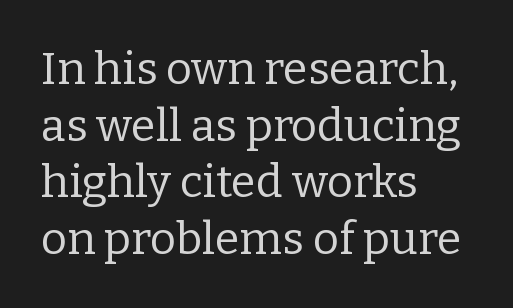
Q: Is the text bold? A: No.
Q: Is the text italic (slanted)? A: No, it is upright.
Q: Is the typeface a serif or a sans-serif typeface? A: Serif.
Q: Is the text underlined? A: No.
Q: How is the paragraph aligned? A: Left-aligned.
Q: Is the spacing between letters normal or unusually wide? A: Normal.
Q: Is the spacing between lines tight, normal or loose? A: Normal.
Q: Width (condensed, normal, or wide)? A: Normal.
Q: Stroke contrast? A: Low.
Q: x-height? A: Medium.
Q: Monospaced? A: No.
